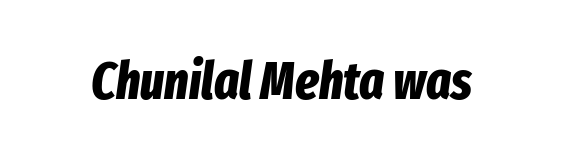
The image shows 52 px bold, condensed type, italic (leaning right); set normal letter spacing, not underlined; low stroke contrast and a medium x-height.
